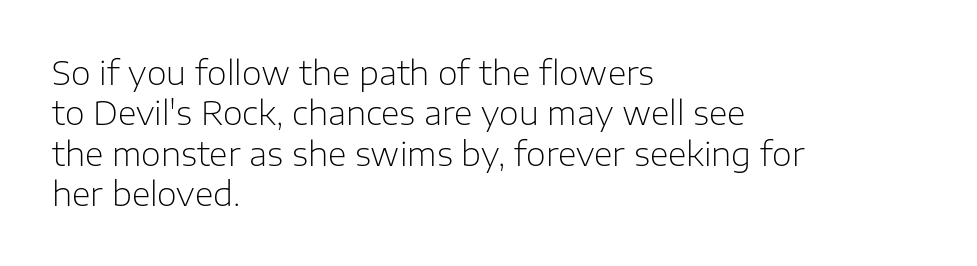
The image shows 32 px light sans-serif type, upright; set left-aligned, normal line spacing (1.26x), normal letter spacing, not underlined; low stroke contrast and a medium x-height.
